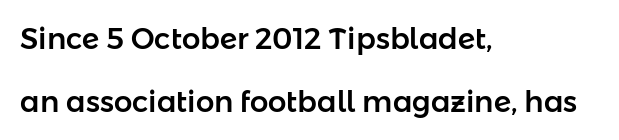
Q: Is the text italic (slanted)? A: No, it is upright.
Q: Is the typeface a serif or a sans-serif typeface? A: Sans-serif.
Q: Is the text underlined? A: No.
Q: How is the paragraph aligned? A: Left-aligned.
Q: Is the spacing between letters normal or unusually wide? A: Normal.
Q: Is the spacing between lines tight, normal or loose? A: Loose.
Q: Width (condensed, normal, or wide)? A: Normal.
Q: Stroke contrast? A: Low.
Q: x-height? A: Medium.
Q: Monospaced? A: No.
